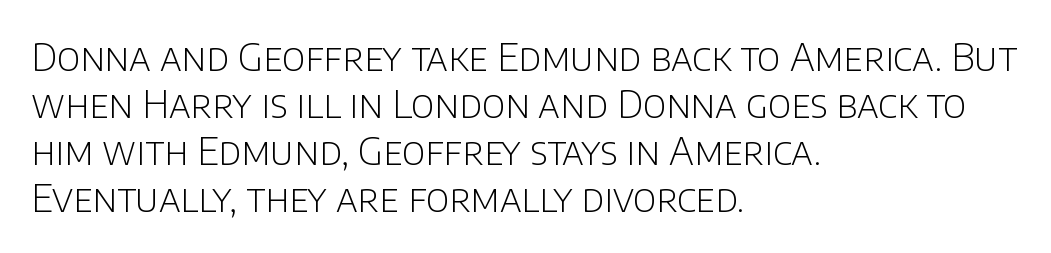
Q: Is the text bold? A: No.
Q: Is the text italic (slanted)? A: No, it is upright.
Q: Is the typeface a serif or a sans-serif typeface? A: Sans-serif.
Q: Is the text underlined? A: No.
Q: How is the paragraph aligned? A: Left-aligned.
Q: Is the spacing between letters normal or unusually wide? A: Normal.
Q: Width (condensed, normal, or wide)? A: Normal.
Q: Stroke contrast? A: Low.
Q: x-height? A: Large.
Q: Monospaced? A: No.
